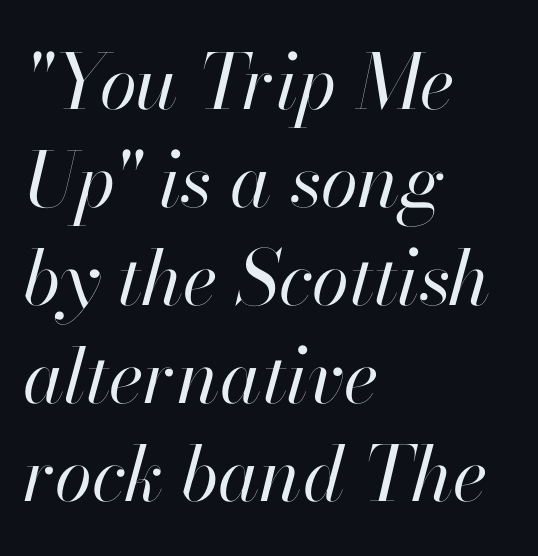
The image shows 76 px regular-weight type, italic (leaning right); set left-aligned, normal line spacing (1.29x), normal letter spacing, not underlined; high stroke contrast and a small x-height.
